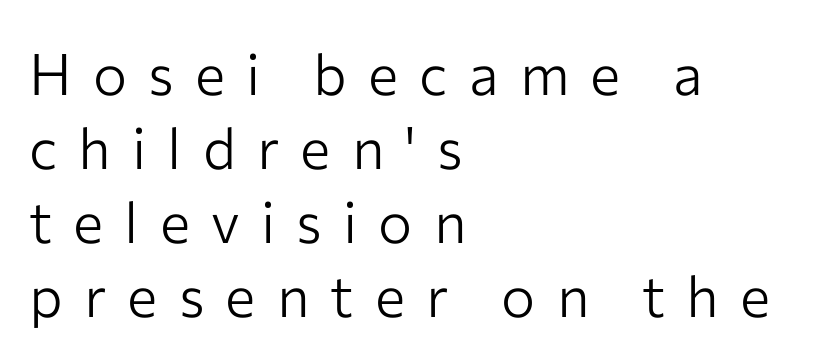
{"serif": "no", "italic": "no", "bold": "no", "weight": "light", "width": "normal", "stroke_contrast": "low", "x_height": "medium", "monospaced": "no", "underline": "no", "align": "left", "line_spacing": "normal", "line_spacing_ratio": 1.3, "letter_spacing": "wide", "letter_spacing_em": 0.37, "glyph_px": 57}
